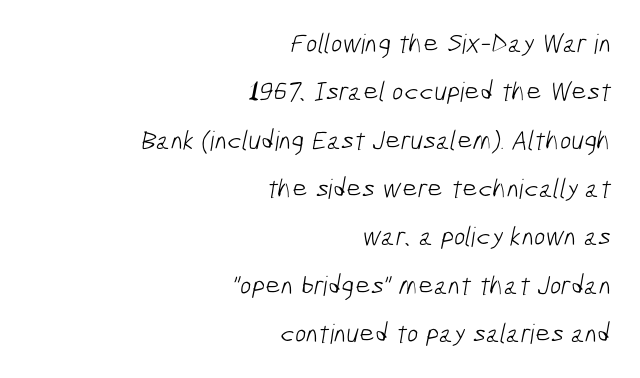
The image shows 27 px text type; set right-aligned, line spacing 1.79x, normal letter spacing, not underlined.
